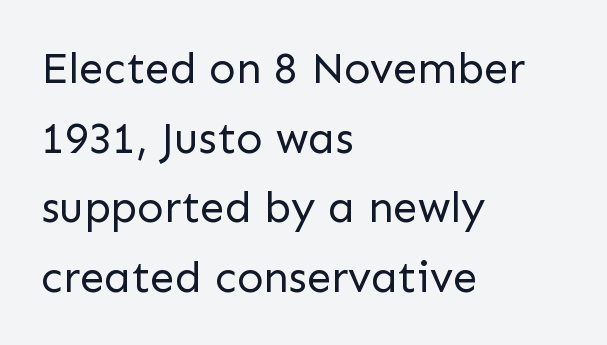
{"serif": "no", "italic": "no", "bold": "no", "weight": "regular", "width": "normal", "stroke_contrast": "low", "x_height": "medium", "monospaced": "no", "underline": "no", "align": "left", "line_spacing": "normal", "line_spacing_ratio": 1.58, "letter_spacing": "normal", "letter_spacing_em": 0.0, "glyph_px": 44}
